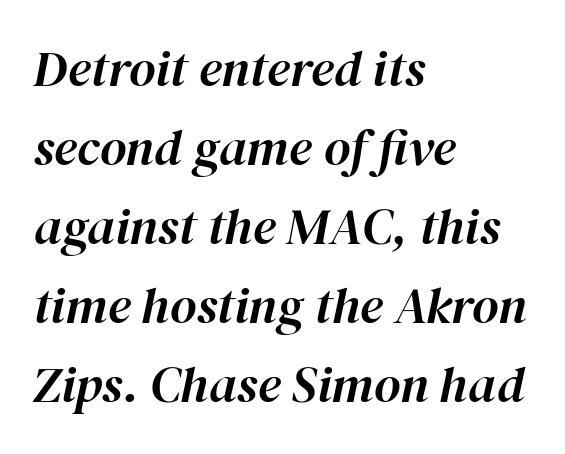
The rendering anchors every line to the left-hand side. The specimen omits any rule beneath the text block's lines. You could not count columns in this text — the font is proportionally spaced. Baseline-to-baseline distance is the conventional proportion of letter height.
